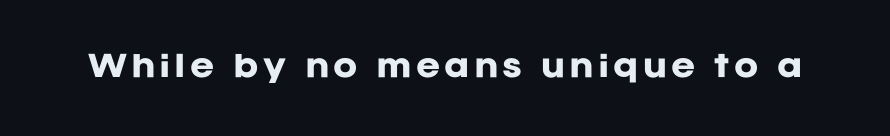
{"serif": "no", "italic": "no", "bold": "yes", "weight": "heavy", "width": "normal", "stroke_contrast": "low", "x_height": "large", "monospaced": "no", "underline": "no", "glyph_px": 29}
